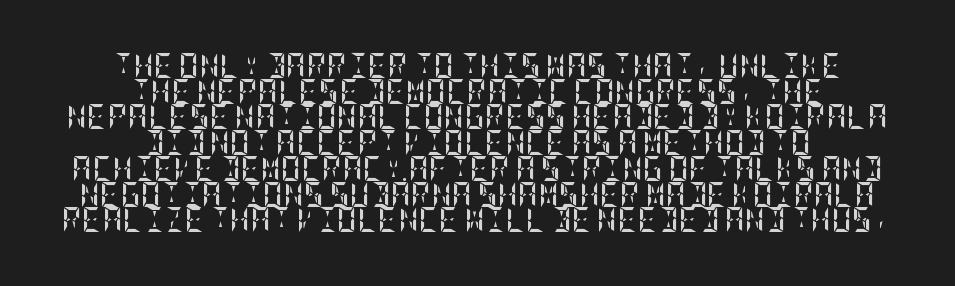
Q: Is the text bold? A: Yes.
Q: Is the text italic (slanted)? A: No, it is upright.
Q: Is the text underlined? A: No.
Q: How is the paragraph aligned? A: Centered.
Q: Is the spacing between letters normal or unusually wide? A: Normal.
Q: Is the spacing between lines tight, normal or loose? A: Tight.
